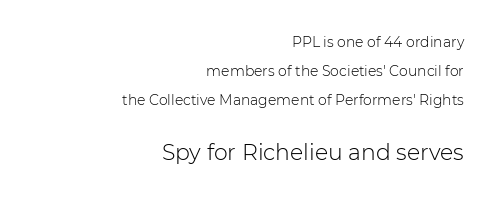
The image shows 22 px text type, upright; set right-aligned, loose line spacing (2.07x), normal letter spacing, not underlined; the second (bottom) block is 1.57x larger.
